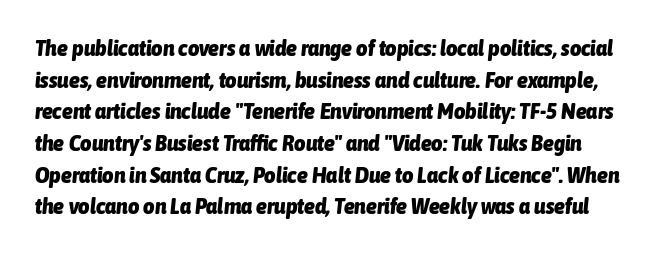
Q: Is the text bold? A: Yes.
Q: Is the text italic (slanted)? A: Yes, it leans right by about 6 degrees.
Q: Is the text underlined? A: No.
Q: Is the spacing between letters normal or unusually wide? A: Normal.
Q: Is the spacing between lines tight, normal or loose? A: Normal.
